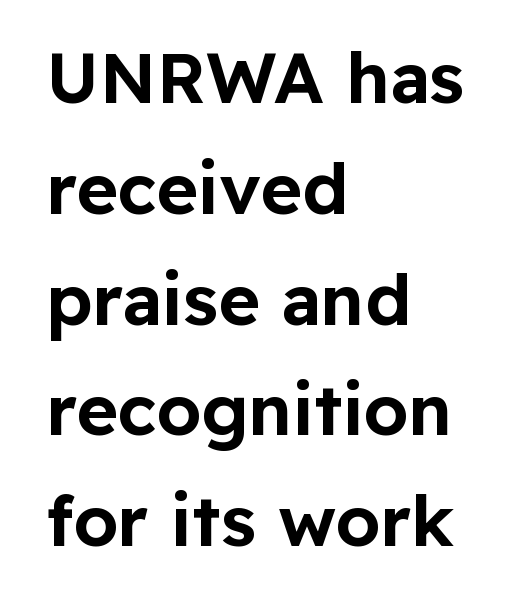
Every stem runs plumb, perpendicular to the baseline. Has an underline been added? It has not. A classic flush-left, rag-right setting is used for this passage. In terms of letterform style, serifs are entirely absent.
